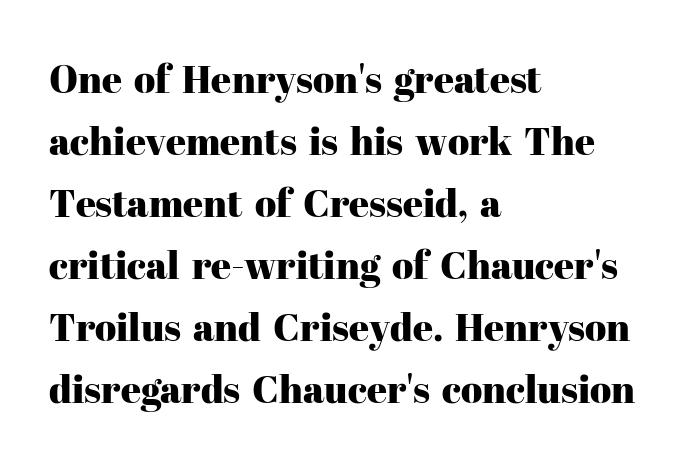
Q: Is the text italic (slanted)? A: No, it is upright.
Q: Is the typeface a serif or a sans-serif typeface? A: Serif.
Q: Is the text underlined? A: No.
Q: How is the paragraph aligned? A: Left-aligned.
Q: Is the spacing between letters normal or unusually wide? A: Normal.
Q: Is the spacing between lines tight, normal or loose? A: Normal.
Q: Width (condensed, normal, or wide)? A: Normal.
Q: Stroke contrast? A: High.
Q: x-height? A: Medium.
Q: Monospaced? A: No.
